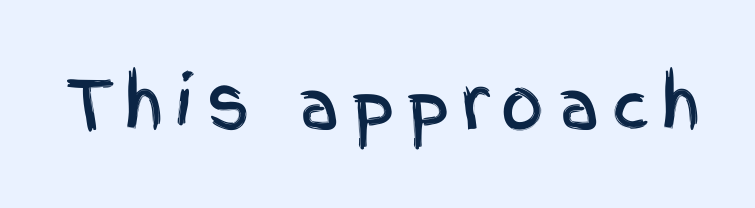
Q: Is the text italic (slanted)? A: No, it is upright.
Q: Is the typeface a serif or a sans-serif typeface? A: Sans-serif.
Q: Is the text underlined? A: No.
Q: Width (condensed, normal, or wide)? A: Condensed.
Q: x-height? A: Large.
Q: Monospaced? A: No.
